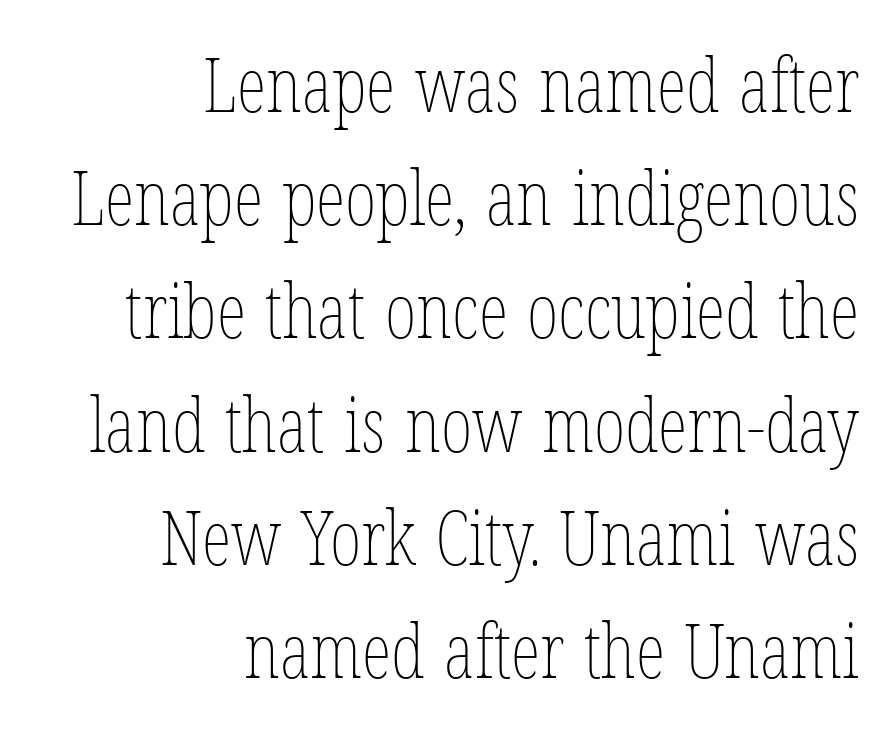
{"italic": "no", "bold": "no", "weight": "thin", "width": "condensed", "stroke_contrast": "low", "x_height": "medium", "monospaced": "no", "underline": "no", "align": "right", "line_spacing": "normal", "line_spacing_ratio": 1.49, "letter_spacing": "normal", "letter_spacing_em": 0.0, "glyph_px": 76}
